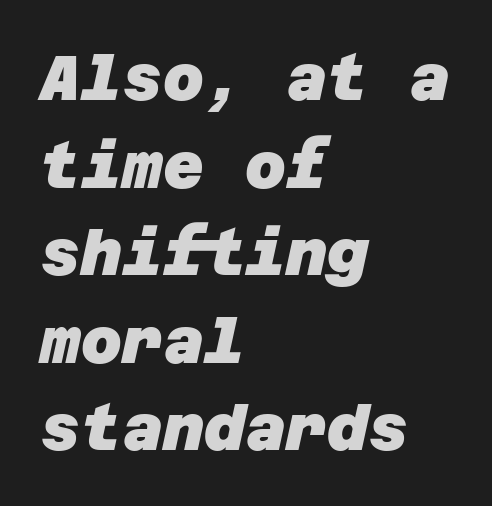
The image shows 63 px heavy sans-serif type; set left-aligned, normal line spacing (1.39x), normal letter spacing, not underlined; low stroke contrast and a large x-height.
